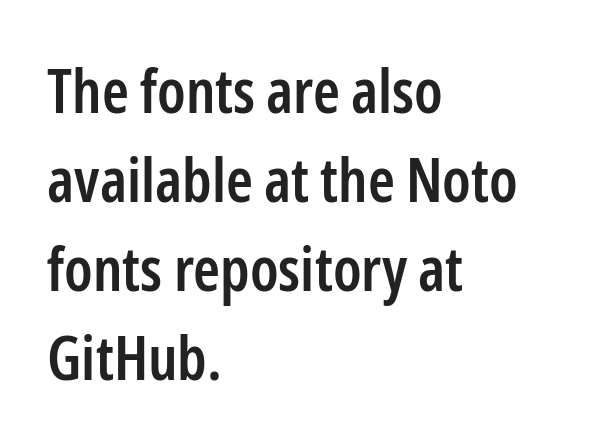
Q: Is the text bold? A: Semi-bold.
Q: Is the text italic (slanted)? A: No, it is upright.
Q: Is the typeface a serif or a sans-serif typeface? A: Sans-serif.
Q: Is the text underlined? A: No.
Q: How is the paragraph aligned? A: Left-aligned.
Q: Is the spacing between letters normal or unusually wide? A: Normal.
Q: Is the spacing between lines tight, normal or loose? A: Normal.
Q: Width (condensed, normal, or wide)? A: Condensed.
Q: Stroke contrast? A: Low.
Q: x-height? A: Medium.
Q: Monospaced? A: No.
